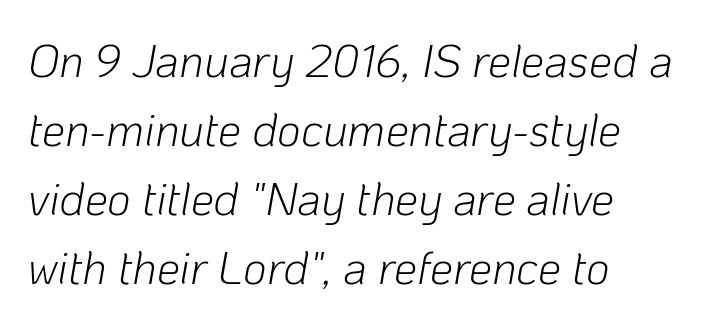
{"italic": "yes", "lean": "right", "slant_degrees": 10, "bold": "no", "weight": "light", "width": "normal", "stroke_contrast": "low", "x_height": "medium", "monospaced": "no", "underline": "no", "align": "left", "line_spacing": "normal", "line_spacing_ratio": 1.5, "letter_spacing": "normal", "letter_spacing_em": 0.0, "glyph_px": 46}
